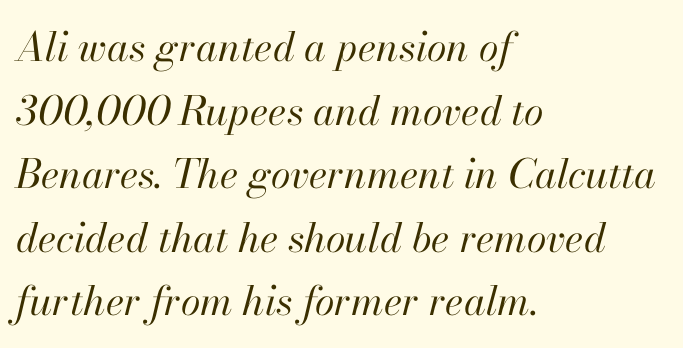
Q: Is the text bold? A: No.
Q: Is the text italic (slanted)? A: Yes, it leans right by about 13 degrees.
Q: Is the text underlined? A: No.
Q: How is the paragraph aligned? A: Left-aligned.
Q: Is the spacing between letters normal or unusually wide? A: Normal.
Q: Is the spacing between lines tight, normal or loose? A: Normal.
Q: Width (condensed, normal, or wide)? A: Normal.
Q: Stroke contrast? A: High.
Q: x-height? A: Small.
Q: Monospaced? A: No.
